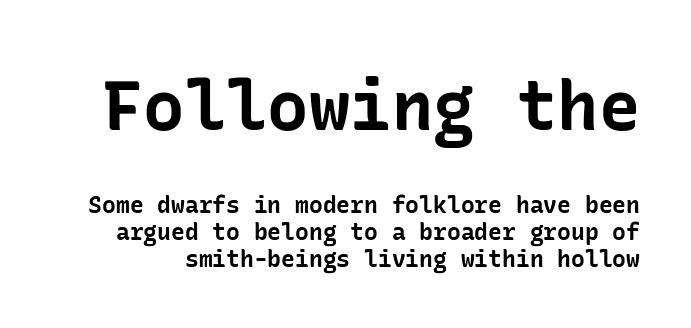
{"serif": "no", "italic": "no", "bold": "yes", "weight": "bold", "width": "normal", "stroke_contrast": "low", "x_height": "medium", "underline": "no", "line_spacing_ratio": 1.16, "letter_spacing": "normal", "letter_spacing_em": 0.0, "larger_block": "first", "size_ratio": 3.0, "glyph_px": 69}
